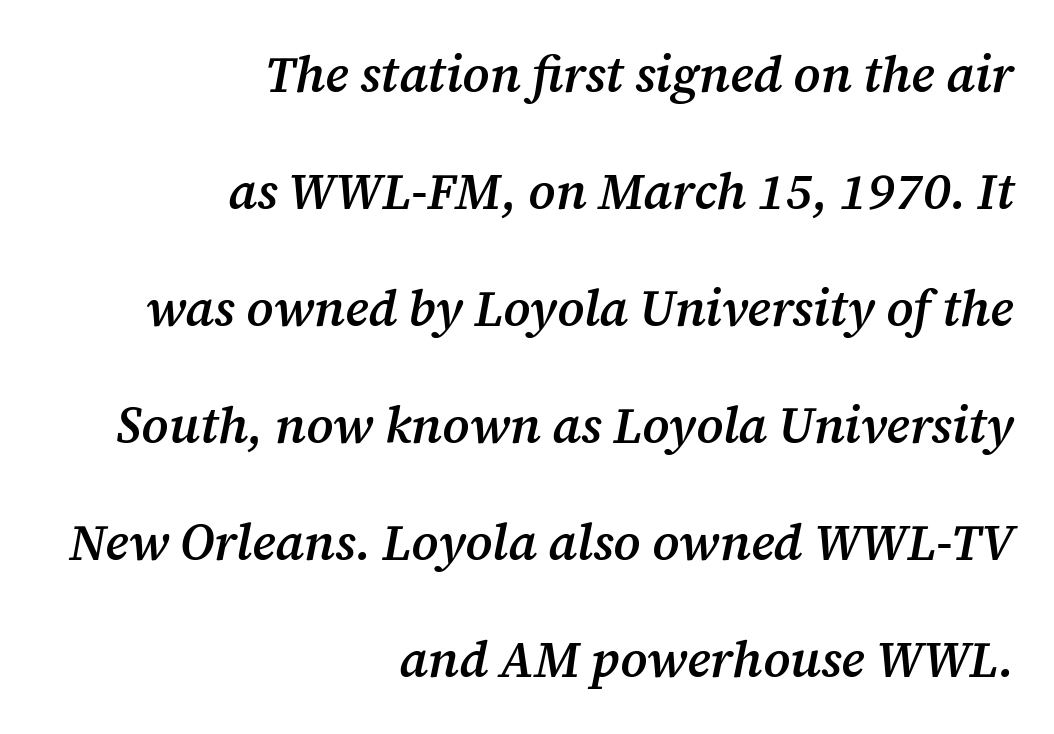
Look at the bottom of the vertical strokes: they flare into serifs here. The foot of each line stays bare and open. Tracking value appears to be zero — textbook default spacing. Each letter keeps its own natural width here, so spacing adapts to shape.
